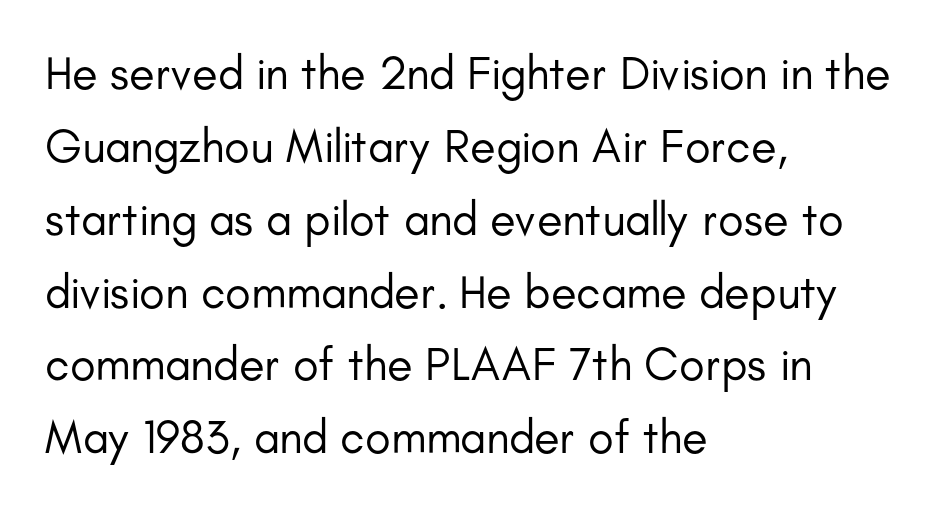
{"serif": "no", "italic": "no", "bold": "no", "weight": "regular", "width": "normal", "stroke_contrast": "low", "x_height": "small", "monospaced": "no", "underline": "no", "align": "left", "line_spacing": "normal", "line_spacing_ratio": 1.55, "letter_spacing": "normal", "letter_spacing_em": 0.0, "glyph_px": 47}
